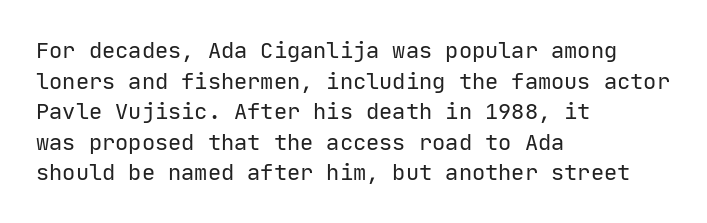
The image shows 22 px text type, upright; set left-aligned, normal line spacing (1.39x), normal letter spacing, not underlined.
